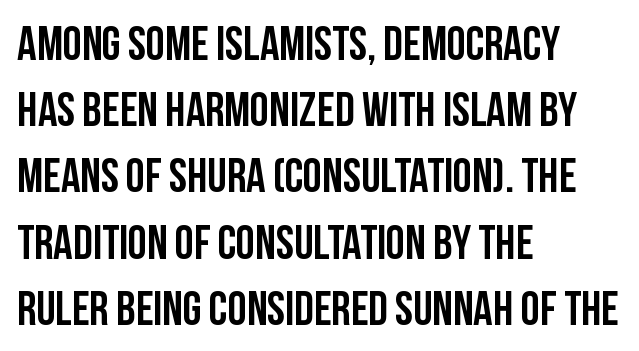
Q: Is the text italic (slanted)? A: No, it is upright.
Q: Is the typeface a serif or a sans-serif typeface? A: Sans-serif.
Q: Is the text underlined? A: No.
Q: How is the paragraph aligned? A: Left-aligned.
Q: Is the spacing between letters normal or unusually wide? A: Normal.
Q: Is the spacing between lines tight, normal or loose? A: Normal.
Q: Width (condensed, normal, or wide)? A: Condensed.
Q: Stroke contrast? A: Low.
Q: x-height? A: Large.
Q: Monospaced? A: No.
